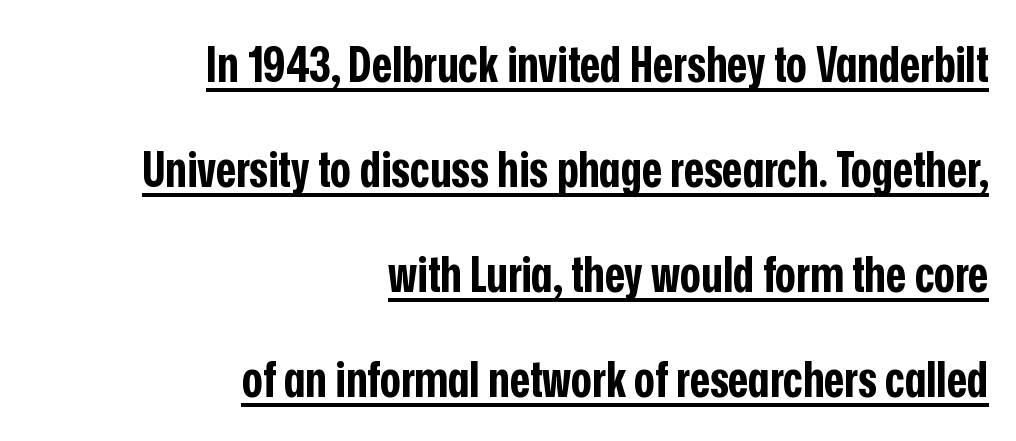
{"serif": "no", "italic": "no", "bold": "yes", "weight": "bold", "width": "condensed", "stroke_contrast": "low", "x_height": "medium", "monospaced": "no", "underline": "yes", "align": "right", "line_spacing": "loose", "line_spacing_ratio": 2.14, "letter_spacing": "normal", "letter_spacing_em": 0.0, "glyph_px": 49}
